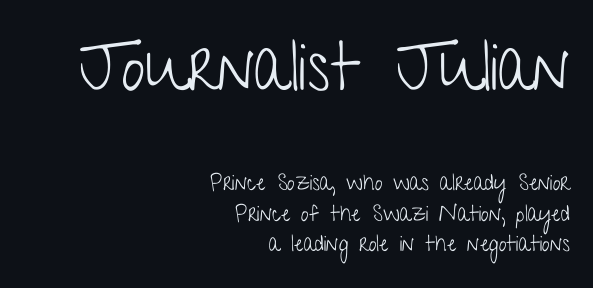
{"serif": "no", "italic": "no", "bold": "no", "weight": "light", "width": "condensed", "stroke_contrast": "low", "x_height": "medium", "monospaced": "no", "underline": "no", "align": "right", "line_spacing": "normal", "line_spacing_ratio": 1.37, "letter_spacing": "normal", "letter_spacing_em": 0.0, "larger_block": "first", "size_ratio": 3.05, "glyph_px": 67}
